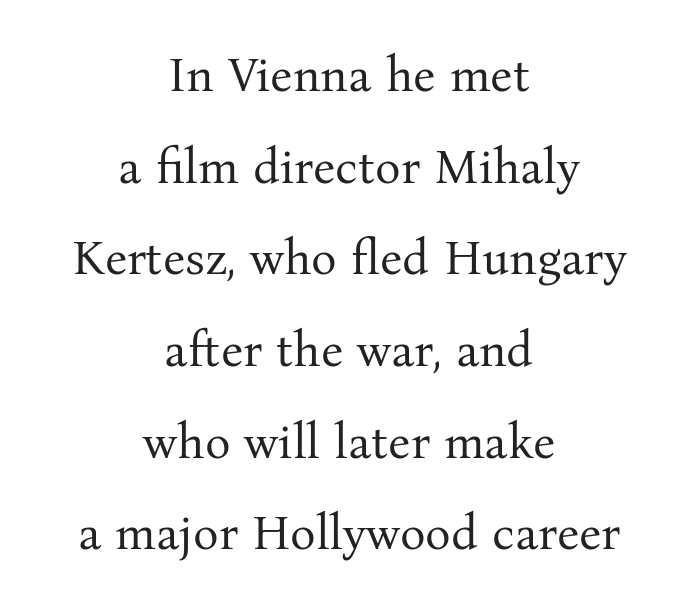
The image shows 48 px regular-weight serif type, upright; set centered, loose line spacing (1.91x), normal letter spacing, not underlined; medium stroke contrast and a medium x-height.
